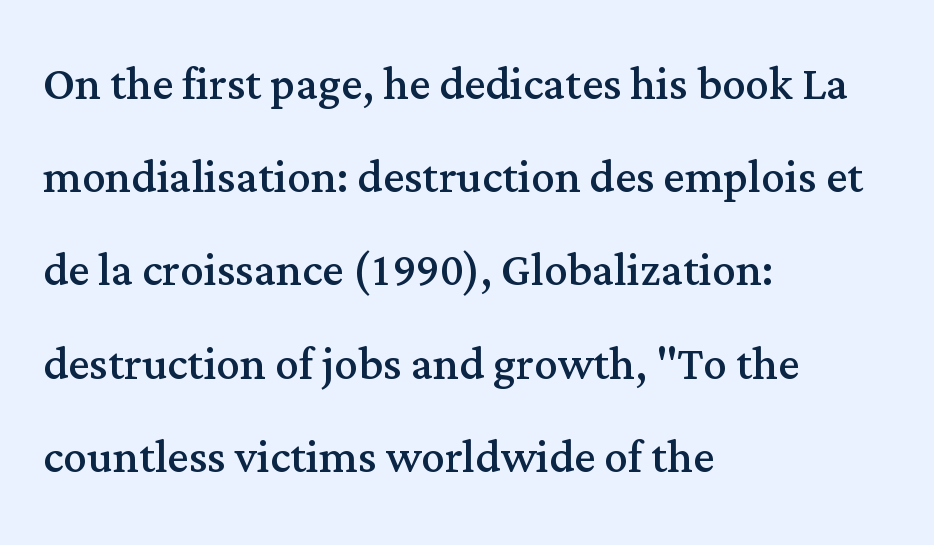
{"serif": "yes", "italic": "no", "bold": "no", "weight": "regular", "width": "normal", "stroke_contrast": "medium", "x_height": "medium", "monospaced": "no", "underline": "no", "align": "left", "line_spacing": "normal", "line_spacing_ratio": 1.58, "letter_spacing": "normal", "letter_spacing_em": 0.0, "glyph_px": 59}
